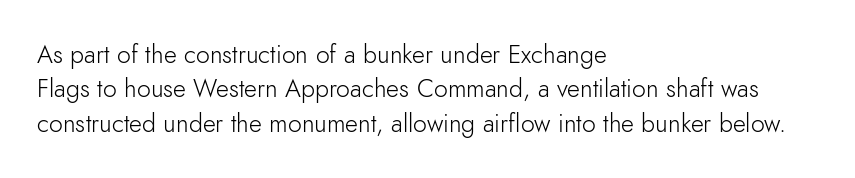
Q: Is the text bold? A: No.
Q: Is the text italic (slanted)? A: No, it is upright.
Q: Is the text underlined? A: No.
Q: How is the paragraph aligned? A: Left-aligned.
Q: Is the spacing between letters normal or unusually wide? A: Normal.
Q: Is the spacing between lines tight, normal or loose? A: Normal.
